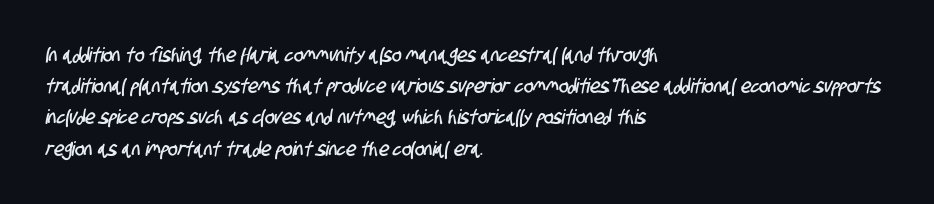
The image shows 20 px text type; set left-aligned, normal line spacing (1.56x), normal letter spacing, not underlined.
